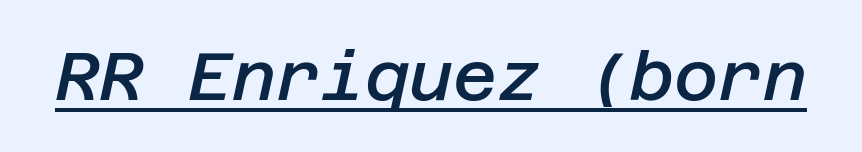
The image shows 68 px semibold type, italic (leaning right); set normal letter spacing, underlined; low stroke contrast and a large x-height.
